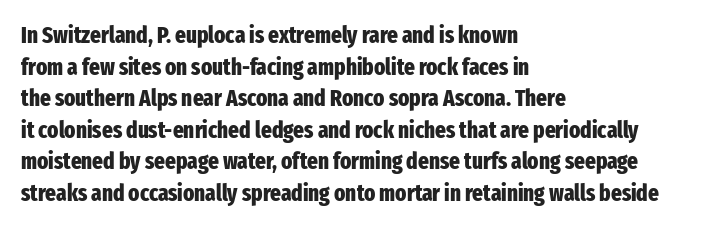
{"italic": "no", "bold": "yes", "underline": "no", "align": "left", "line_spacing": "normal", "line_spacing_ratio": 1.37, "letter_spacing": "normal", "letter_spacing_em": 0.0, "glyph_px": 23}
